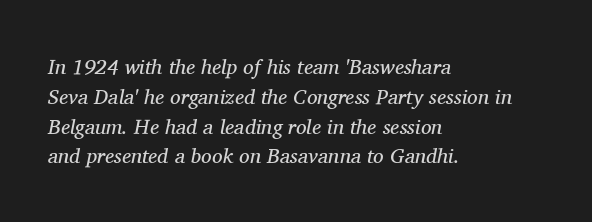
{"italic": "yes", "lean": "right", "slant_degrees": 11, "bold": "no", "underline": "no", "align": "left", "line_spacing": "normal", "line_spacing_ratio": 1.42, "letter_spacing": "normal", "letter_spacing_em": 0.0, "glyph_px": 21}
